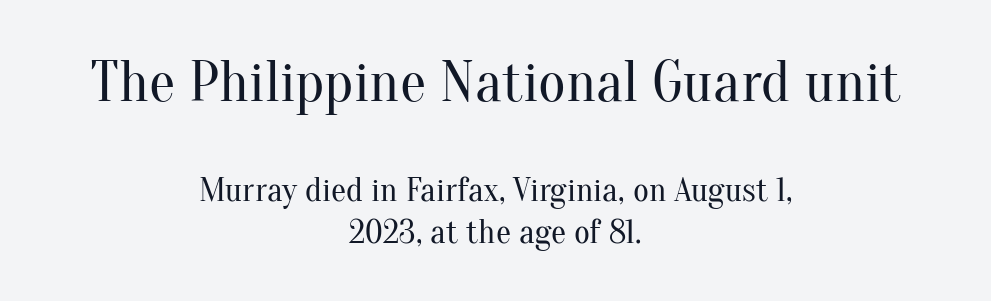
Q: Is the text bold? A: No.
Q: Is the text italic (slanted)? A: No, it is upright.
Q: Is the typeface a serif or a sans-serif typeface? A: Serif.
Q: Is the text underlined? A: No.
Q: How is the paragraph aligned? A: Centered.
Q: Is the spacing between letters normal or unusually wide? A: Normal.
Q: Is the spacing between lines tight, normal or loose? A: Normal.
Q: Which block of text is set in a larger size, the first (top) or the second (bottom)? A: The first (top) one.
Q: Width (condensed, normal, or wide)? A: Normal.
Q: Stroke contrast? A: Medium.
Q: x-height? A: Small.
Q: Monospaced? A: No.
